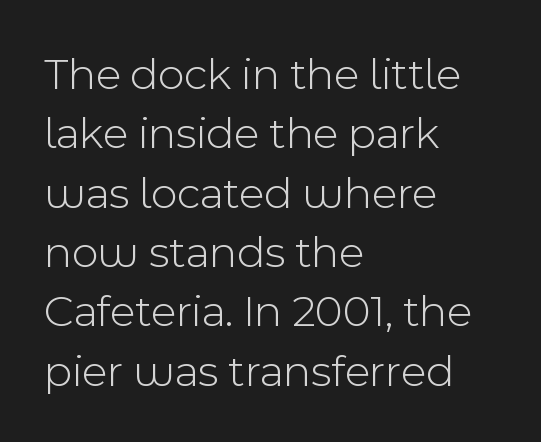
Q: Is the text bold? A: No.
Q: Is the text italic (slanted)? A: No, it is upright.
Q: Is the typeface a serif or a sans-serif typeface? A: Sans-serif.
Q: Is the text underlined? A: No.
Q: How is the paragraph aligned? A: Left-aligned.
Q: Is the spacing between letters normal or unusually wide? A: Normal.
Q: Is the spacing between lines tight, normal or loose? A: Normal.
Q: Width (condensed, normal, or wide)? A: Normal.
Q: x-height? A: Medium.
Q: Monospaced? A: No.
